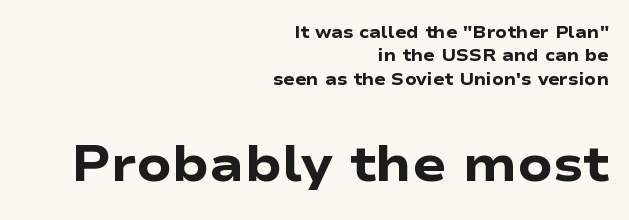
{"serif": "no", "italic": "no", "bold": "yes", "weight": "heavy", "width": "wide", "stroke_contrast": "low", "x_height": "medium", "monospaced": "no", "underline": "no", "align": "right", "line_spacing": "normal", "line_spacing_ratio": 1.38, "letter_spacing": "normal", "letter_spacing_em": 0.0, "larger_block": "second", "size_ratio": 2.94, "glyph_px": 50}
